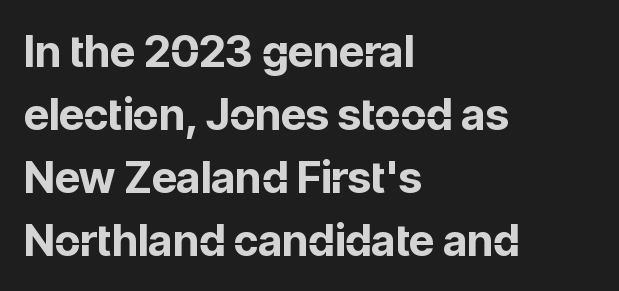
{"serif": "no", "italic": "no", "bold": "yes", "weight": "bold", "width": "normal", "stroke_contrast": "low", "x_height": "medium", "monospaced": "no", "underline": "no", "align": "left", "line_spacing": "normal", "line_spacing_ratio": 1.43, "letter_spacing": "normal", "letter_spacing_em": 0.0, "glyph_px": 44}
